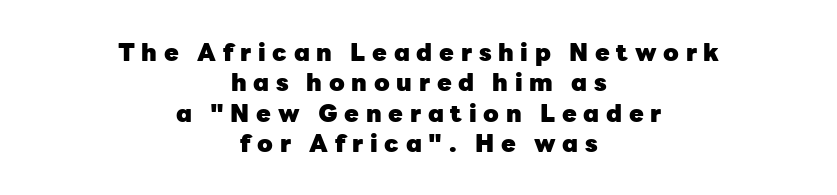
The image shows 24 px bold type, upright; set centered, normal line spacing (1.27x), unusually wide letter spacing (+0.28 em), not underlined.
